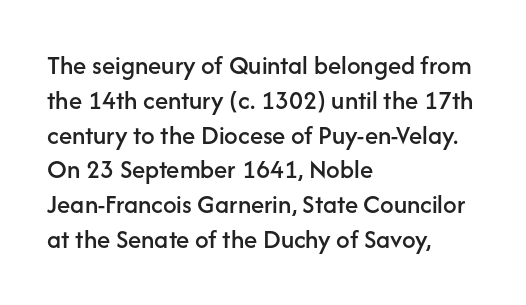
Students, observe: this is what conventionally led text looks like. This sample uses plain, unmodified letter spacing. Nobody drew a line under any word here. The typesetter chose a ragged-right arrangement here. Style check: upright.
